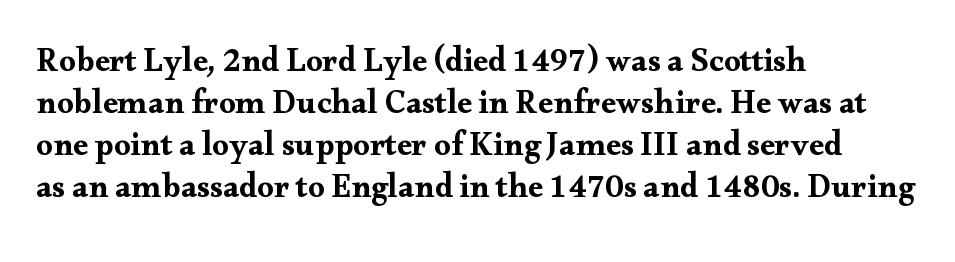
Q: Is the text italic (slanted)? A: No, it is upright.
Q: Is the typeface a serif or a sans-serif typeface? A: Serif.
Q: Is the text underlined? A: No.
Q: How is the paragraph aligned? A: Left-aligned.
Q: Is the spacing between letters normal or unusually wide? A: Normal.
Q: Is the spacing between lines tight, normal or loose? A: Normal.
Q: Width (condensed, normal, or wide)? A: Wide.
Q: Stroke contrast? A: Medium.
Q: x-height? A: Small.
Q: Monospaced? A: No.
